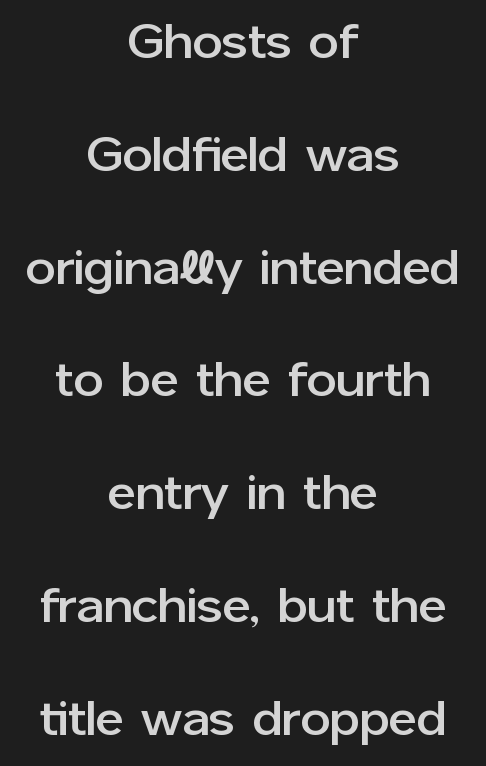
{"serif": "no", "italic": "no", "width": "normal", "stroke_contrast": "low", "x_height": "medium", "monospaced": "no", "underline": "no", "align": "center", "line_spacing": "loose", "line_spacing_ratio": 2.35, "letter_spacing": "normal", "letter_spacing_em": 0.0, "glyph_px": 48}
